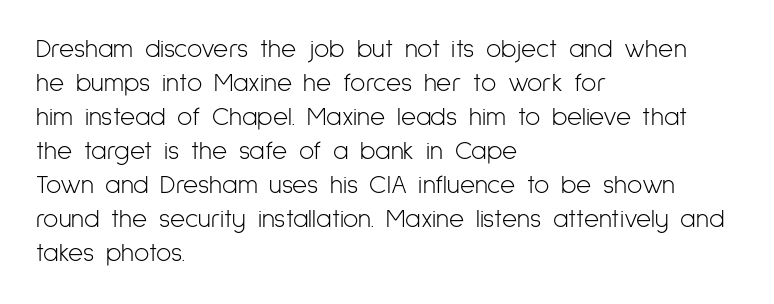
{"italic": "no", "bold": "no", "underline": "no", "align": "left", "line_spacing": "normal", "line_spacing_ratio": 1.31, "letter_spacing": "normal", "letter_spacing_em": 0.0, "glyph_px": 26}
